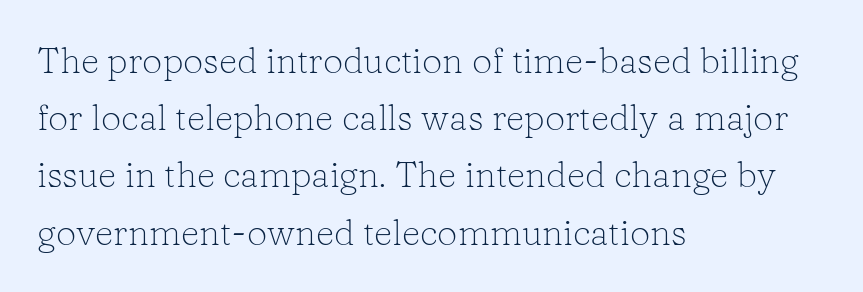
Is the letter spacing exaggerated? No — it looks like the ordinary default. Every row of glyphs begins at an identical x-position on the left. A typesetter would call this proportional, since set widths differ per character. Quick note: not italic, upright. Unmarked baselines from the first word to the last. Horizontal bands of white between lines are of average thickness.
